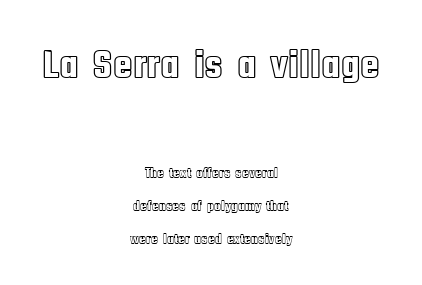
Caption: standard tracking, unaltered. If you measured baseline to baseline, you'd find a long distance. Posture: straight, roman, zero tilt. This sample is center-justified, so both line endings float freely.
